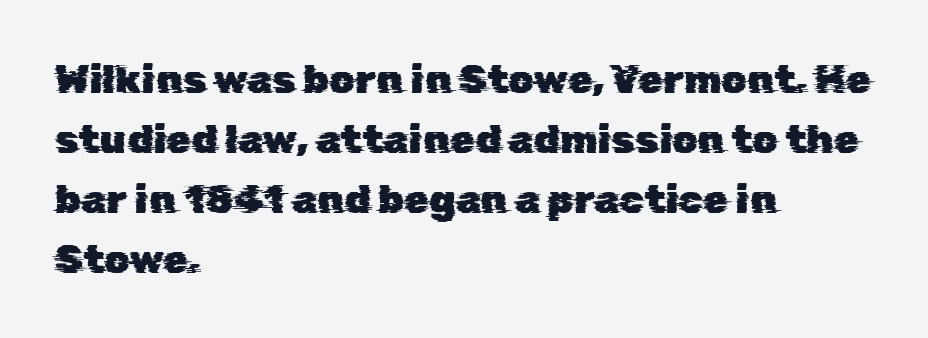
The image shows 40 px sans-serif type; set left-aligned, normal line spacing (1.5x), normal letter spacing, not underlined; low stroke contrast and a medium x-height.
